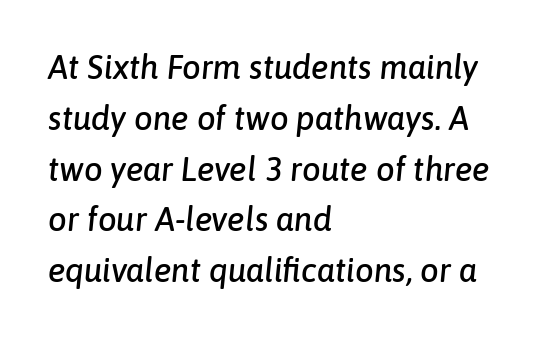
The image shows 33 px text type, italic (leaning right); set left-aligned, normal line spacing (1.54x), normal letter spacing, not underlined; low stroke contrast and a medium x-height.
